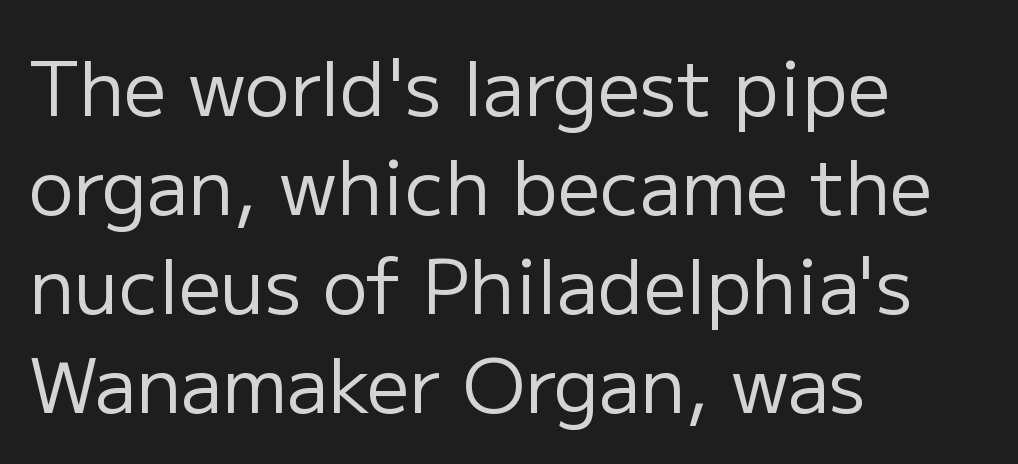
Q: Is the text bold? A: No.
Q: Is the text italic (slanted)? A: No, it is upright.
Q: Is the typeface a serif or a sans-serif typeface? A: Sans-serif.
Q: Is the text underlined? A: No.
Q: How is the paragraph aligned? A: Left-aligned.
Q: Is the spacing between letters normal or unusually wide? A: Normal.
Q: Is the spacing between lines tight, normal or loose? A: Normal.
Q: Width (condensed, normal, or wide)? A: Normal.
Q: Stroke contrast? A: Low.
Q: x-height? A: Medium.
Q: Monospaced? A: No.
